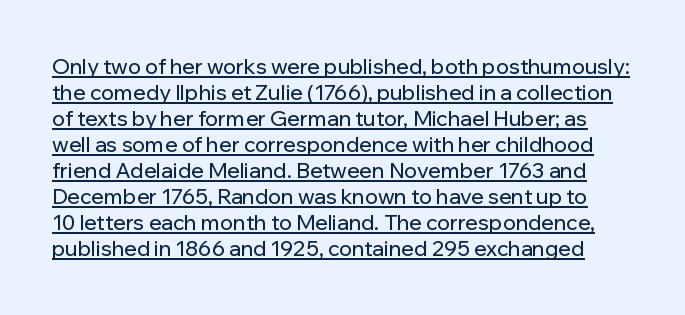
{"italic": "no", "underline": "yes", "line_spacing_ratio": 1.24, "letter_spacing": "normal", "letter_spacing_em": 0.0, "glyph_px": 21}
